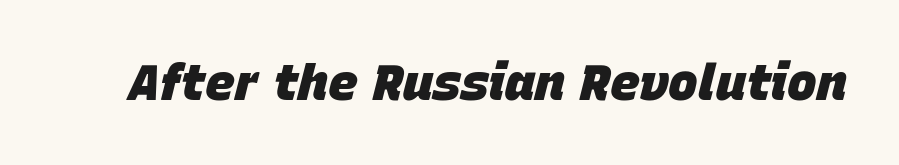
The typography opts for an oblique posture over an upright one. Strong, thick strokes mark this as bold type. In terms of letterspacing, this is plain default setting. Character widths vary here, with narrow letters taking less room than wide ones. Descenders hang freely into open space.
